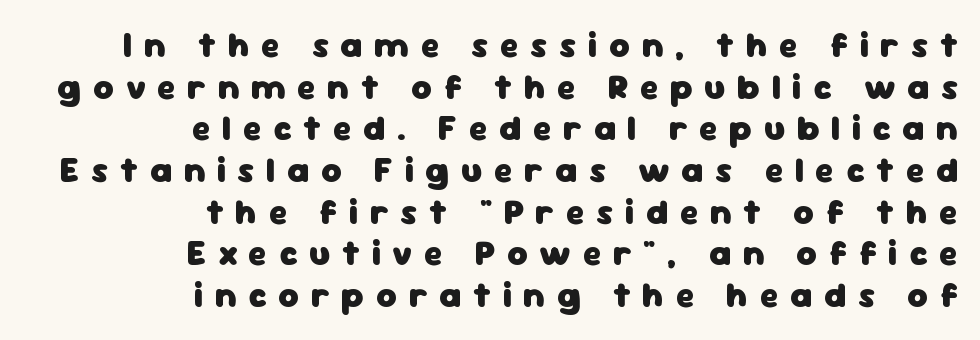
Q: Is the text bold? A: Yes.
Q: Is the text italic (slanted)? A: No, it is upright.
Q: Is the typeface a serif or a sans-serif typeface? A: Sans-serif.
Q: Is the text underlined? A: No.
Q: How is the paragraph aligned? A: Right-aligned.
Q: Is the spacing between letters normal or unusually wide? A: Unusually wide.
Q: Width (condensed, normal, or wide)? A: Normal.
Q: Stroke contrast? A: Low.
Q: x-height? A: Medium.
Q: Monospaced? A: No.
